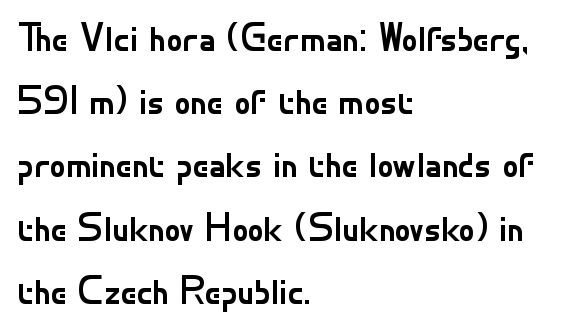
{"serif": "no", "italic": "no", "bold": "no", "weight": "regular", "width": "normal", "stroke_contrast": "low", "x_height": "small", "monospaced": "no", "underline": "no", "align": "left", "line_spacing": "normal", "line_spacing_ratio": 1.58, "letter_spacing": "normal", "letter_spacing_em": 0.0, "glyph_px": 40}
